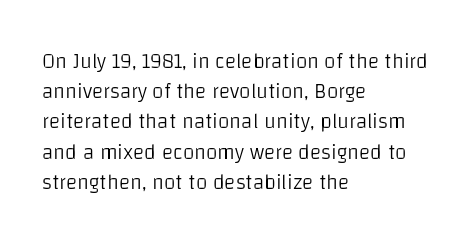
Q: Is the text bold? A: No.
Q: Is the text italic (slanted)? A: No, it is upright.
Q: Is the text underlined? A: No.
Q: How is the paragraph aligned? A: Left-aligned.
Q: Is the spacing between letters normal or unusually wide? A: Normal.
Q: Is the spacing between lines tight, normal or loose? A: Normal.
